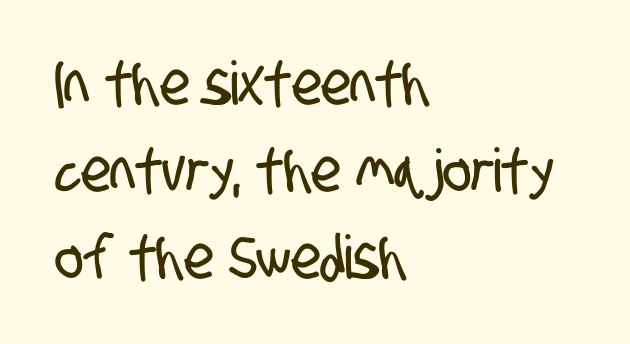
Q: Is the typeface a serif or a sans-serif typeface? A: Sans-serif.
Q: Is the text underlined? A: No.
Q: How is the paragraph aligned? A: Left-aligned.
Q: Is the spacing between letters normal or unusually wide? A: Normal.
Q: Is the spacing between lines tight, normal or loose? A: Normal.
Q: Width (condensed, normal, or wide)? A: Condensed.
Q: Stroke contrast? A: Low.
Q: x-height? A: Large.
Q: Monospaced? A: No.
